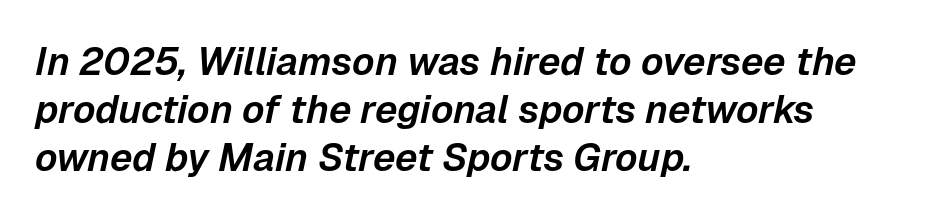
Does the lettering tilt? It does — this is italic. The text block is weighted toward the left margin, trailing off unevenly rightward. A typesetter would call this zero additional tracking. The face used here is proportionally spaced, like ordinary book or web type. Has an underline been added? It has not.
